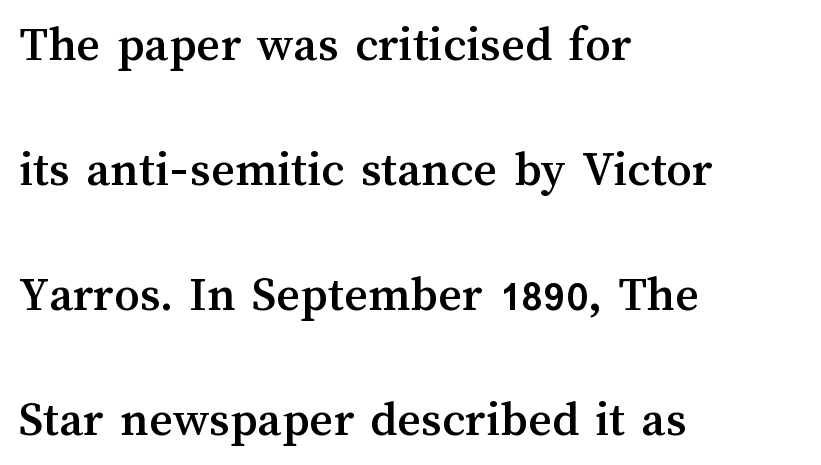
Q: Is the text italic (slanted)? A: No, it is upright.
Q: Is the text underlined? A: No.
Q: How is the paragraph aligned? A: Left-aligned.
Q: Is the spacing between letters normal or unusually wide? A: Normal.
Q: Is the spacing between lines tight, normal or loose? A: Loose.
Q: Width (condensed, normal, or wide)? A: Normal.
Q: Stroke contrast? A: Medium.
Q: x-height? A: Medium.
Q: Monospaced? A: No.
